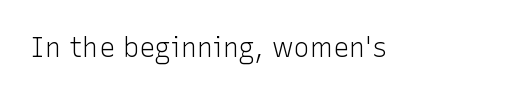
Has an underline been added? It has not. The type is set solid horizontally, with unmodified tracking. The characters are drawn with everyday or finer stroke widths. Every character sits straight up, as roman type does.
